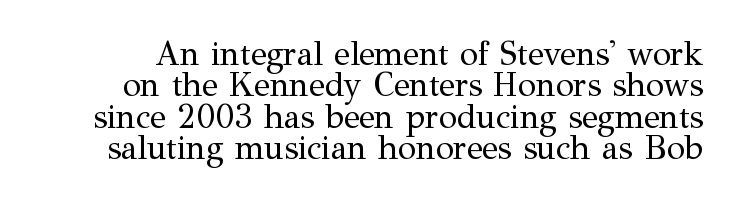
{"serif": "yes", "italic": "no", "bold": "no", "weight": "regular", "width": "normal", "stroke_contrast": "medium", "x_height": "medium", "monospaced": "no", "underline": "no", "line_spacing": "tight", "line_spacing_ratio": 0.95, "letter_spacing": "normal", "letter_spacing_em": 0.0, "glyph_px": 33}
